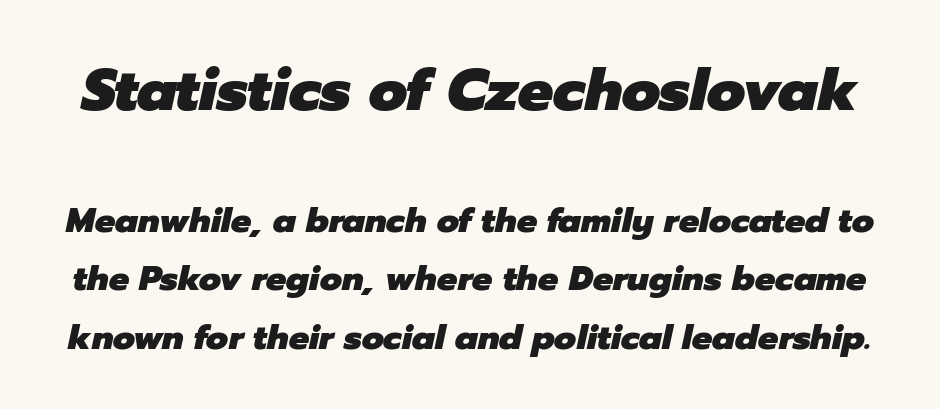
The image shows 59 px heavy type, italic (leaning right); set line spacing 1.72x, normal letter spacing, not underlined; the first (top) block is 1.74x larger; low stroke contrast and a medium x-height.
